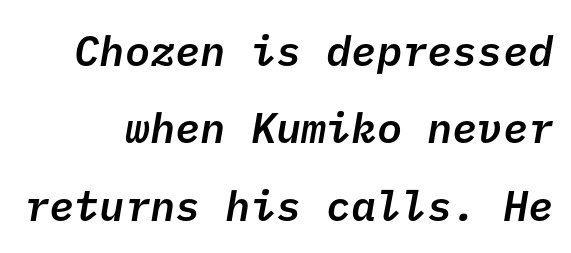
The image shows 42 px semibold sans-serif type; set line spacing 1.84x, normal letter spacing, not underlined; low stroke contrast and a medium x-height.
